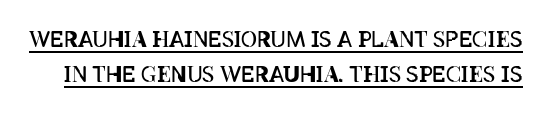
Q: Is the text bold? A: No.
Q: Is the text italic (slanted)? A: No, it is upright.
Q: Is the text underlined? A: Yes.
Q: Is the spacing between letters normal or unusually wide? A: Normal.
Q: Is the spacing between lines tight, normal or loose? A: Normal.
